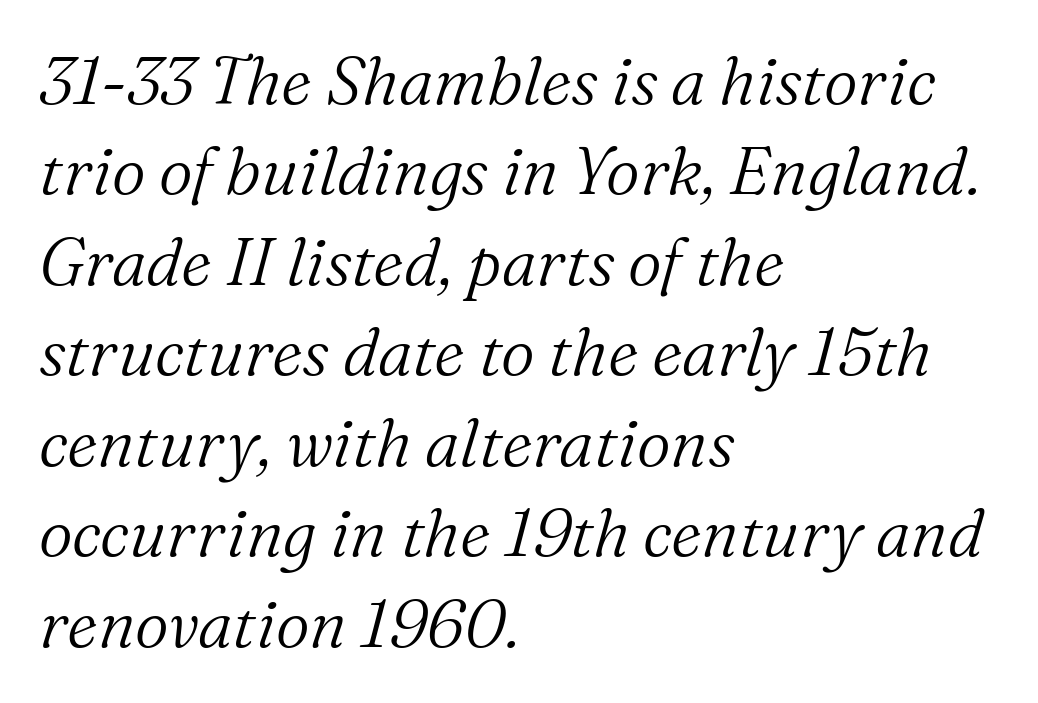
These lines are set flush left with a ragged right edge. Standard letterfit; no display-style spreading of the glyphs. The passage shown is typeset with a serif family. Does the leading feel generous? No, just average. Think of a printed novel: that variable character pitch is what you see here. Check the space under the baseline: it is left empty.
